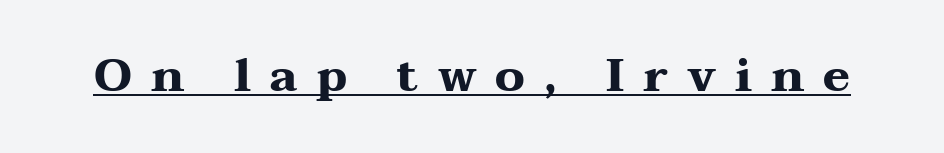
The image shows 46 px heavy, wide serif type, upright; set unusually wide letter spacing (+0.41 em), underlined; medium stroke contrast and a medium x-height.
